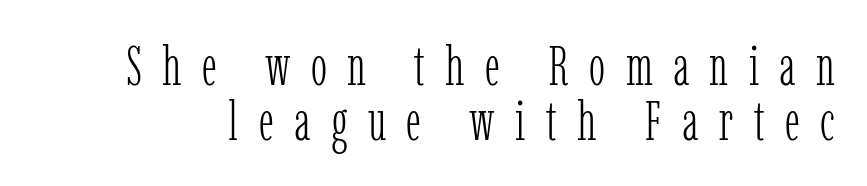
The image shows 55 px light, condensed serif type, upright; set tight line spacing (1.0x), unusually wide letter spacing (+0.37 em), not underlined; low stroke contrast and a medium x-height.
